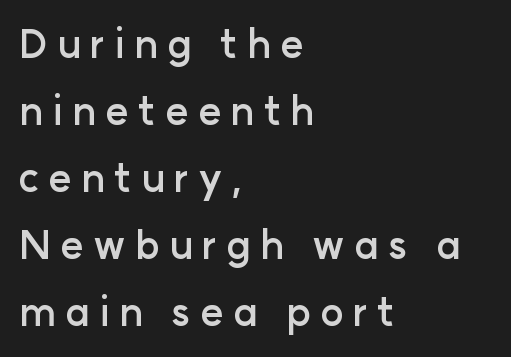
The passage shown is typed in a proportional face where columns would drift. Typeset ragged right — the left edge is the straight one. Stroke terminals: plain, sans-serif. Words float on clear page, feet unadorned. These lines were composed using upright roman letters.
